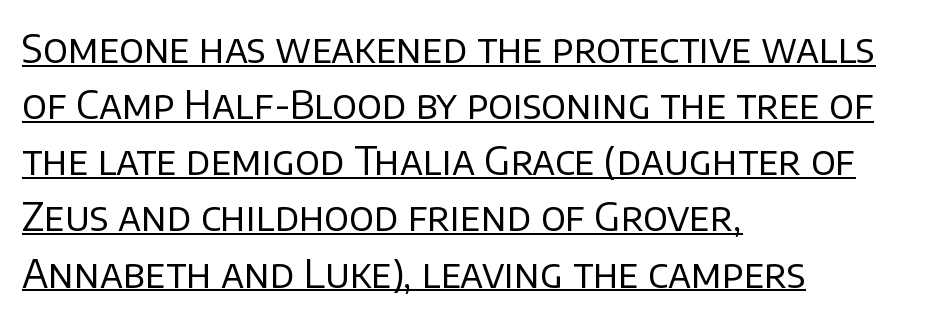
{"serif": "no", "italic": "no", "bold": "no", "weight": "regular", "width": "normal", "stroke_contrast": "low", "x_height": "large", "monospaced": "no", "underline": "yes", "align": "left", "line_spacing": "normal", "line_spacing_ratio": 1.44, "letter_spacing": "normal", "letter_spacing_em": 0.0, "glyph_px": 39}
